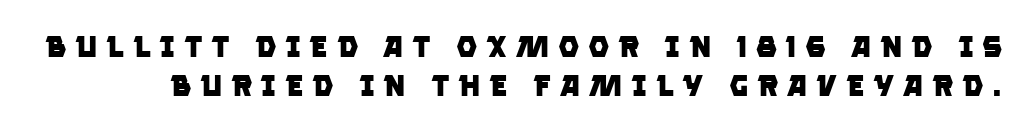
What stands out about the letter spacing? Its width — letters are far apart. Set as a true bold cut, around the 700 mark. The baseline area is clear. Here the designer chose a conventional face with non-uniform glyph widths. In terms of leading, this rendering sits right in the middle.
